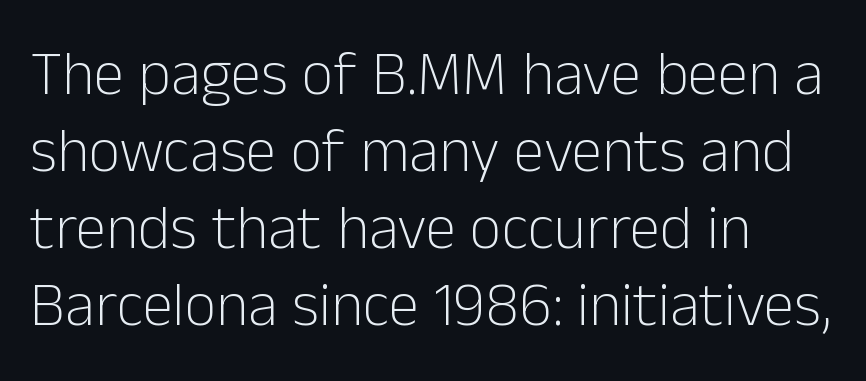
The face used here is proportionally spaced, like ordinary book or web type. Letters have the restrained weight of plain body copy at most. To sum up the face: it is a sans, with no serifs. A classic flush-left, rag-right setting is used for this passage. Decoration check: the copy has no underline. Each word holds together tightly as a unit, with standard inter-letter gaps.
